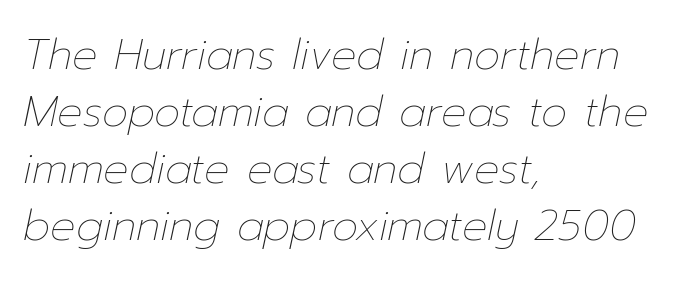
{"italic": "yes", "lean": "right", "slant_degrees": 12, "bold": "no", "weight": "thin", "width": "normal", "stroke_contrast": "low", "x_height": "medium", "monospaced": "no", "underline": "no", "align": "left", "line_spacing": "normal", "line_spacing_ratio": 1.36, "letter_spacing": "normal", "letter_spacing_em": 0.0, "glyph_px": 42}
